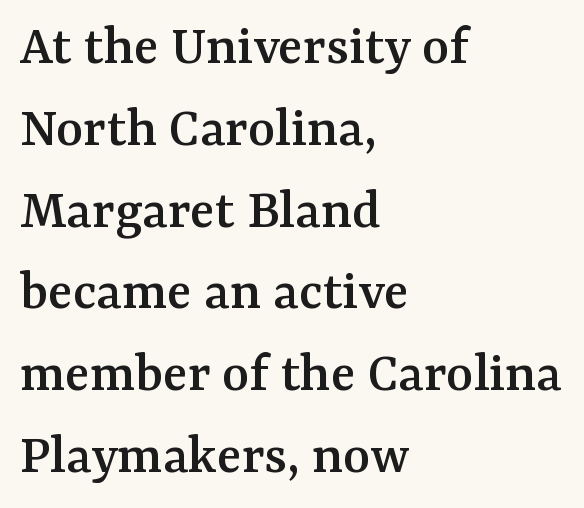
{"serif": "yes", "italic": "no", "width": "normal", "stroke_contrast": "medium", "x_height": "medium", "monospaced": "no", "underline": "no", "align": "left", "line_spacing": "normal", "line_spacing_ratio": 1.41, "letter_spacing": "normal", "letter_spacing_em": 0.0, "glyph_px": 58}
